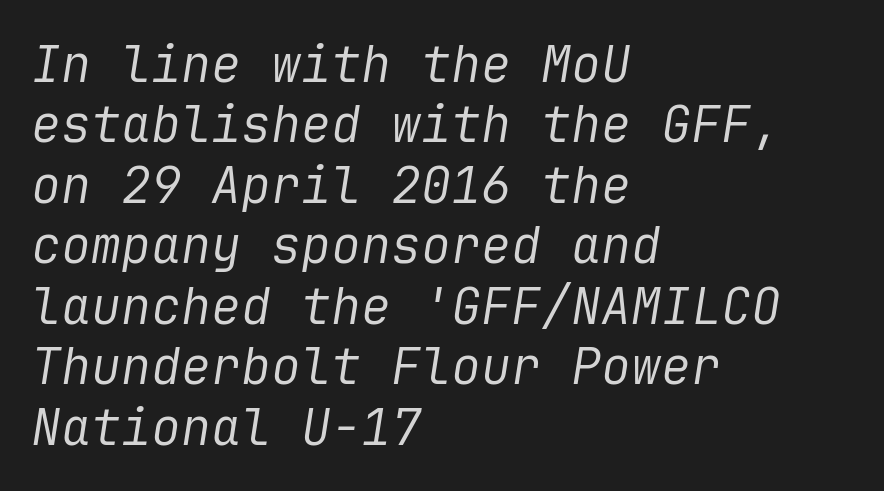
Q: Is the text bold? A: No.
Q: Is the text italic (slanted)? A: Yes, it leans right by about 9 degrees.
Q: Is the text underlined? A: No.
Q: How is the paragraph aligned? A: Left-aligned.
Q: Is the spacing between letters normal or unusually wide? A: Normal.
Q: Width (condensed, normal, or wide)? A: Normal.
Q: Stroke contrast? A: Low.
Q: x-height? A: Medium.
